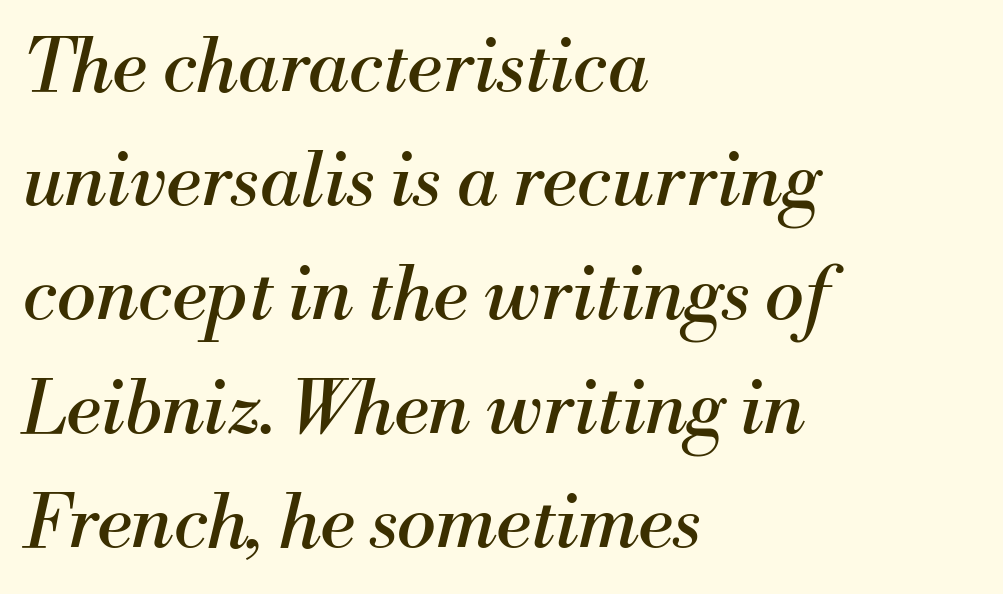
The image shows 74 px regular-weight serif type, italic (leaning right); set left-aligned, normal line spacing (1.54x), normal letter spacing, not underlined; medium stroke contrast and a small x-height.
